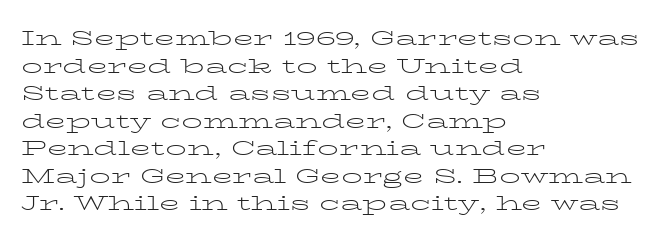
The image shows 21 px text type, upright; set left-aligned, normal line spacing (1.31x), normal letter spacing, not underlined.
